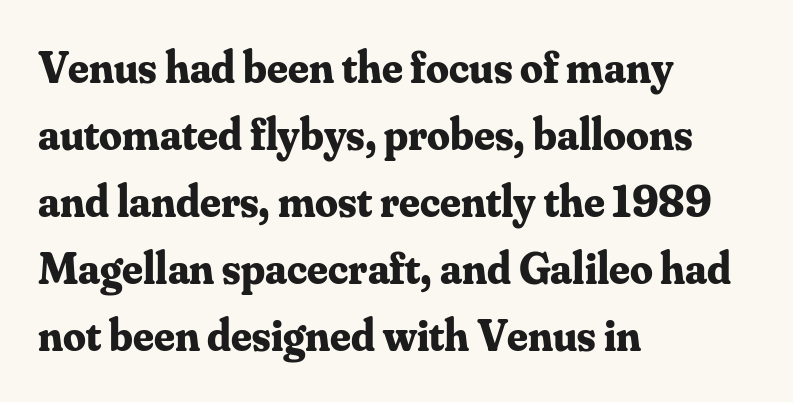
{"serif": "yes", "italic": "no", "bold": "yes", "weight": "bold", "width": "normal", "stroke_contrast": "medium", "x_height": "small", "monospaced": "no", "underline": "no", "align": "left", "line_spacing": "normal", "line_spacing_ratio": 1.49, "letter_spacing": "normal", "letter_spacing_em": 0.0, "glyph_px": 45}
